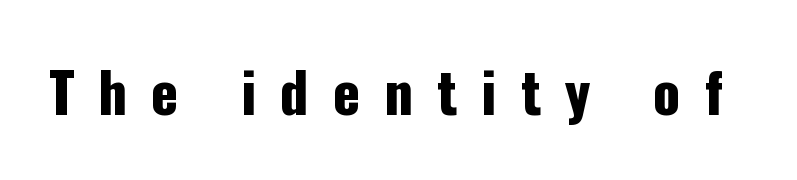
{"serif": "no", "italic": "no", "width": "condensed", "stroke_contrast": "low", "x_height": "medium", "monospaced": "no", "underline": "no", "letter_spacing": "wide", "letter_spacing_em": 0.44, "glyph_px": 55}
